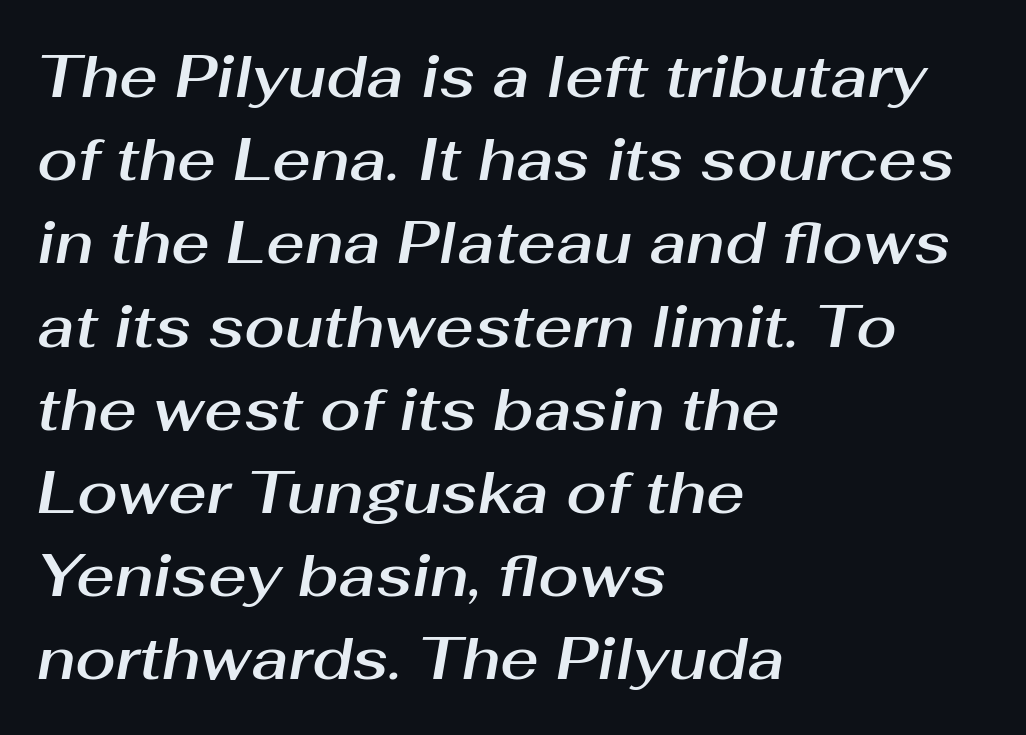
Q: Is the text italic (slanted)? A: Yes, it leans right by about 10 degrees.
Q: Is the text underlined? A: No.
Q: How is the paragraph aligned? A: Left-aligned.
Q: Is the spacing between letters normal or unusually wide? A: Normal.
Q: Is the spacing between lines tight, normal or loose? A: Normal.
Q: Width (condensed, normal, or wide)? A: Normal.
Q: Stroke contrast? A: Medium.
Q: x-height? A: Medium.
Q: Monospaced? A: No.
